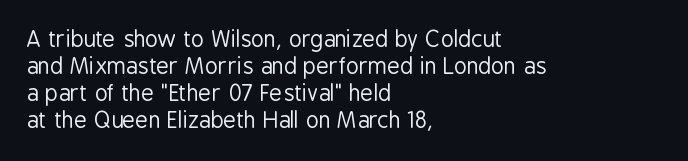
Honestly, the letter spacing is just normal — you wouldn't notice it. A student would call this left alignment; a typographer would say flush left, rag right. The font sits on the lighter half of the weight spectrum, regular included. Just letters on the line, the space beneath them empty.
